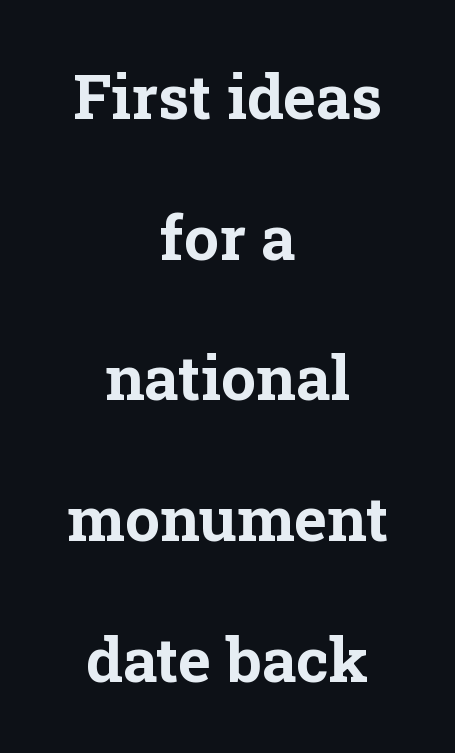
The image shows 62 px bold serif type, upright; set centered, loose line spacing (2.27x), normal letter spacing, not underlined; low stroke contrast and a medium x-height.
